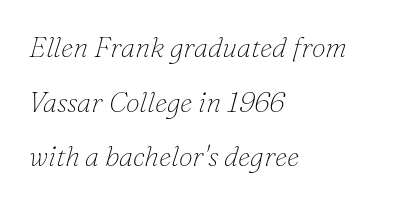
Q: Is the text bold? A: No.
Q: Is the text italic (slanted)? A: Yes, it leans right by about 16 degrees.
Q: Is the typeface a serif or a sans-serif typeface? A: Serif.
Q: Is the text underlined? A: No.
Q: How is the paragraph aligned? A: Left-aligned.
Q: Is the spacing between letters normal or unusually wide? A: Normal.
Q: Is the spacing between lines tight, normal or loose? A: Loose.
Q: Width (condensed, normal, or wide)? A: Normal.
Q: Stroke contrast? A: Low.
Q: x-height? A: Small.
Q: Monospaced? A: No.
